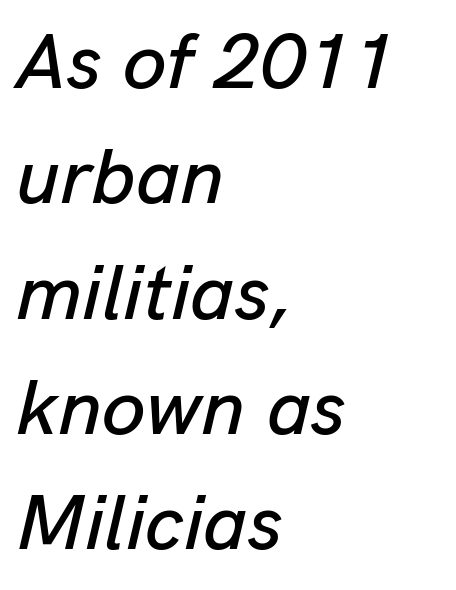
Note the varied advance widths — an 'i' is clearly narrower than an 'm'. A clean baseline with only descenders dipping below it. The lines are quadded left. Between one letter and the next there's only the usual sliver of space. Successive baselines arrive at the customary interval. The rendering applies a slant to the glyphs.
